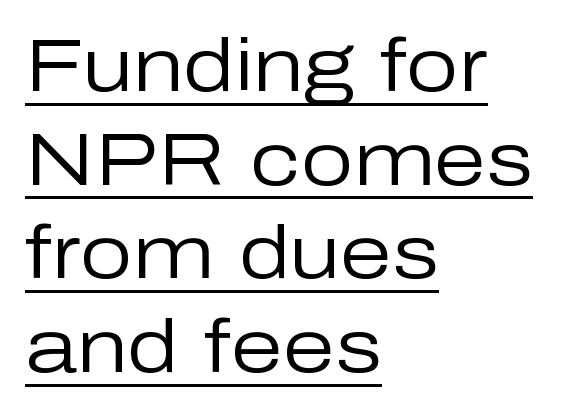
Q: Is the text bold? A: No.
Q: Is the text italic (slanted)? A: No, it is upright.
Q: Is the typeface a serif or a sans-serif typeface? A: Sans-serif.
Q: Is the text underlined? A: Yes.
Q: How is the paragraph aligned? A: Left-aligned.
Q: Is the spacing between letters normal or unusually wide? A: Normal.
Q: Is the spacing between lines tight, normal or loose? A: Normal.
Q: Width (condensed, normal, or wide)? A: Normal.
Q: Stroke contrast? A: Low.
Q: x-height? A: Medium.
Q: Monospaced? A: No.
